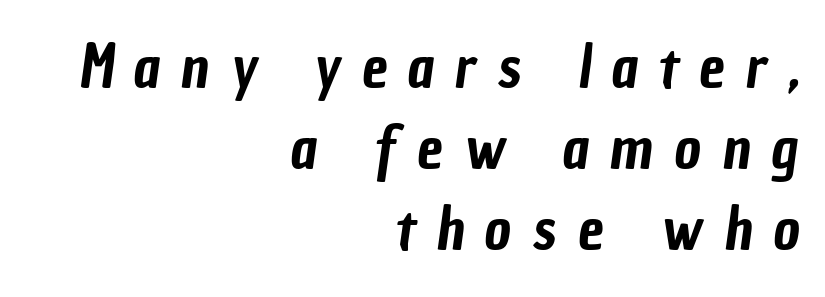
The image shows 58 px condensed sans-serif type; set right-aligned, normal line spacing (1.4x), unusually wide letter spacing (+0.36 em), not underlined; low stroke contrast and a medium x-height.
